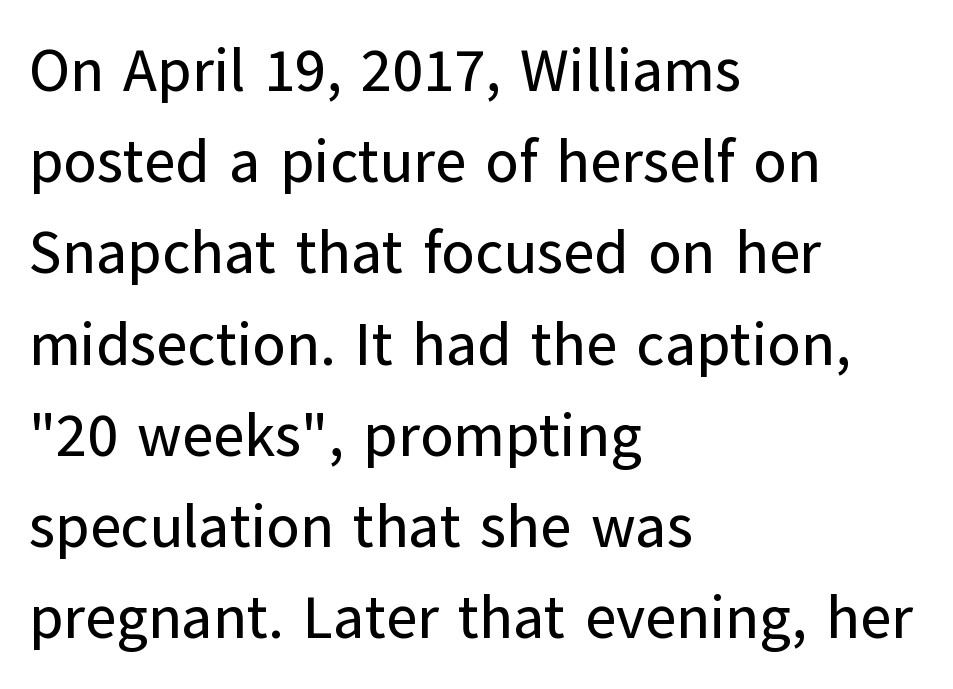
Q: Is the text italic (slanted)? A: No, it is upright.
Q: Is the typeface a serif or a sans-serif typeface? A: Sans-serif.
Q: Is the text underlined? A: No.
Q: How is the paragraph aligned? A: Left-aligned.
Q: Is the spacing between letters normal or unusually wide? A: Normal.
Q: Is the spacing between lines tight, normal or loose? A: Normal.
Q: Width (condensed, normal, or wide)? A: Normal.
Q: Stroke contrast? A: Low.
Q: x-height? A: Medium.
Q: Monospaced? A: No.
